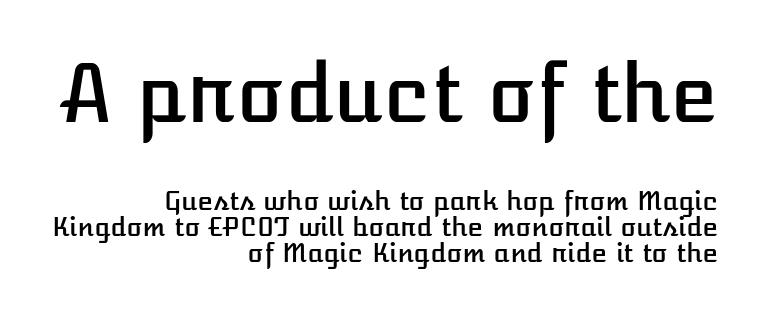
The image shows 79 px text type, upright; set right-aligned, tight line spacing (1.0x), normal letter spacing, not underlined; the first (top) block is 3.04x larger; low stroke contrast and a medium x-height.
